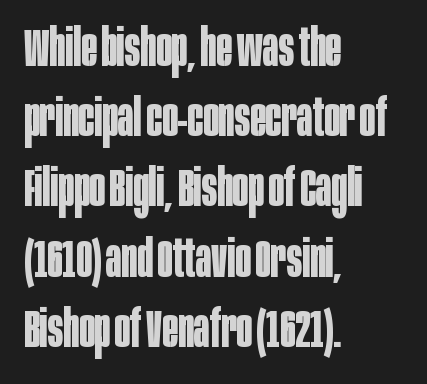
The image shows 52 px bold, condensed sans-serif type, upright; set left-aligned, normal line spacing (1.35x), normal letter spacing, not underlined; low stroke contrast and a large x-height.
